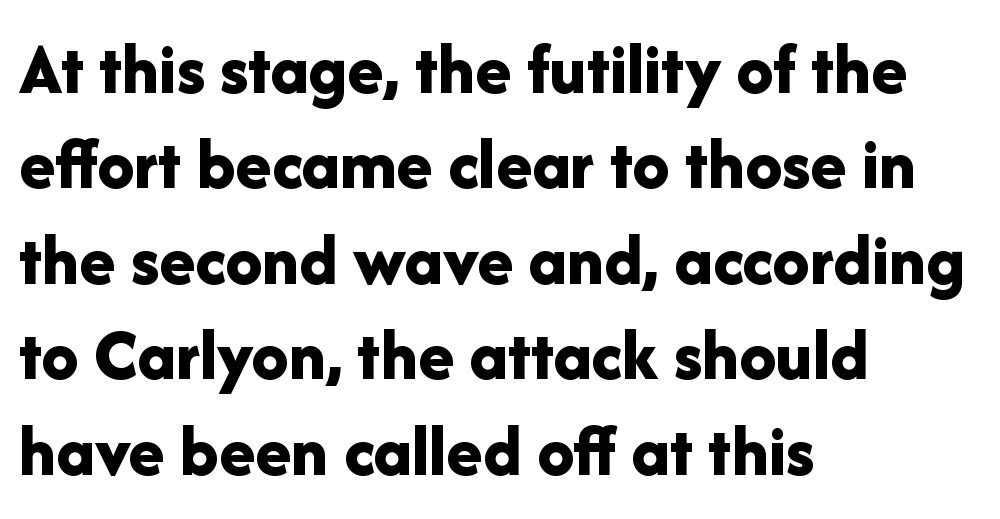
The characters display no serif detailing; their extremities are plain. Letters rest on an invisible, unmarked baseline. Reading down the block, your eye returns to a fixed left position each line. Students, this is bold: see how much ink each stroke carries. Italic: no, the glyphs are upright roman. The block of text has a typical density, with ordinary space between rows.
